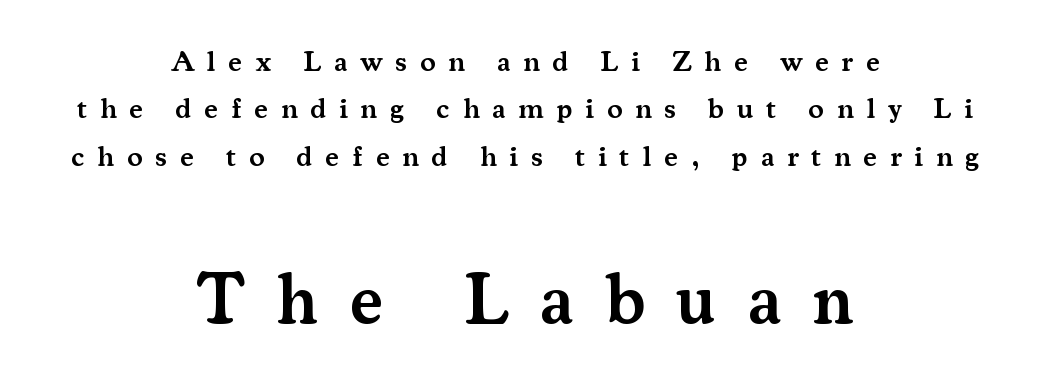
Is this a fixed-width face? No — the glyphs have proportional, varying widths. Posture: vertical. Casual observation: everything's sitting right in the middle. Bigger letters appear in the bottom chunk; the top chunk is reduced. A normal amount of white space separates one row of letters from the next. On the weight axis this lands at semibold, roughly 600.
